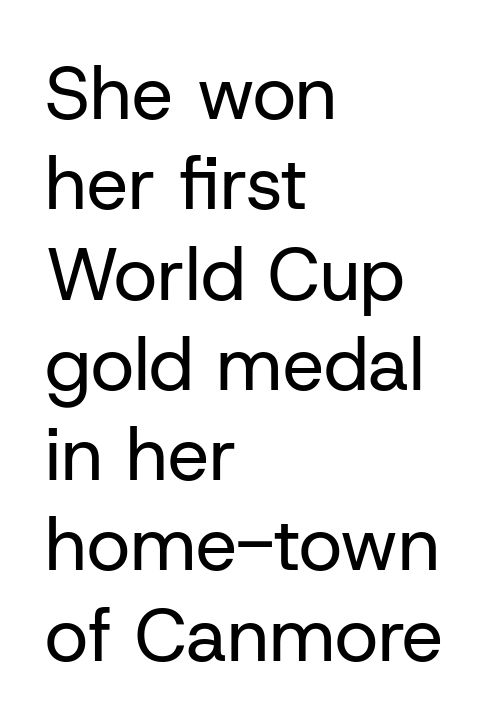
The image shows 74 px regular-weight sans-serif type, upright; set left-aligned, line spacing 1.22x, normal letter spacing, not underlined; low stroke contrast and a medium x-height.
